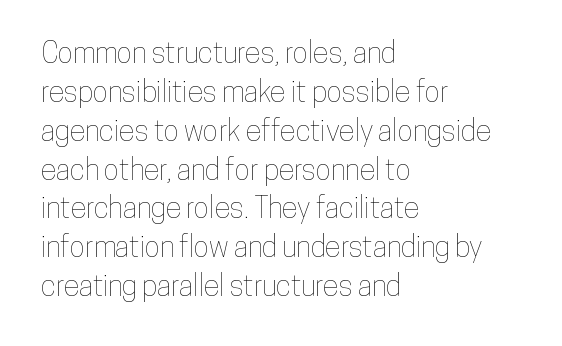
The image shows 29 px condensed type, upright; set left-aligned, normal line spacing (1.34x), normal letter spacing, not underlined; low stroke contrast and a medium x-height.
